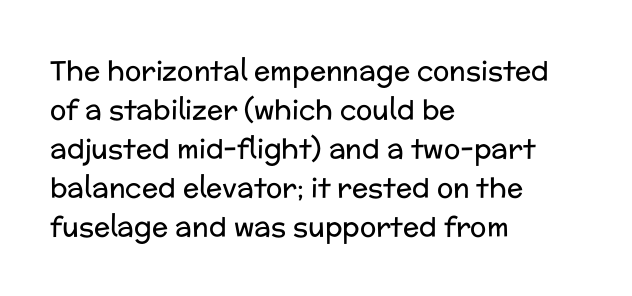
Nothing heavy about these letters — not bold at all. The block of text has a typical density, with ordinary space between rows. Posture: straight, roman, zero tilt. Quick note: underline off. The letterforms sit shoulder to shoulder at normal distance.
